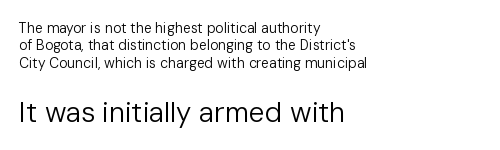
Q: Is the text bold? A: No.
Q: Is the text italic (slanted)? A: No, it is upright.
Q: Is the typeface a serif or a sans-serif typeface? A: Sans-serif.
Q: Is the text underlined? A: No.
Q: How is the paragraph aligned? A: Left-aligned.
Q: Is the spacing between letters normal or unusually wide? A: Normal.
Q: Is the spacing between lines tight, normal or loose? A: Normal.
Q: Which block of text is set in a larger size, the first (top) or the second (bottom)? A: The second (bottom) one.
Q: Width (condensed, normal, or wide)? A: Normal.
Q: Stroke contrast? A: Low.
Q: x-height? A: Medium.
Q: Monospaced? A: No.
